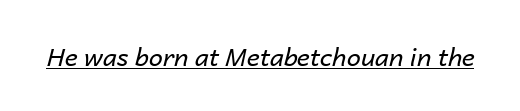
Q: Is the text bold? A: No.
Q: Is the text italic (slanted)? A: Yes, it leans right by about 14 degrees.
Q: Is the text underlined? A: Yes.
Q: Is the spacing between letters normal or unusually wide? A: Normal.
